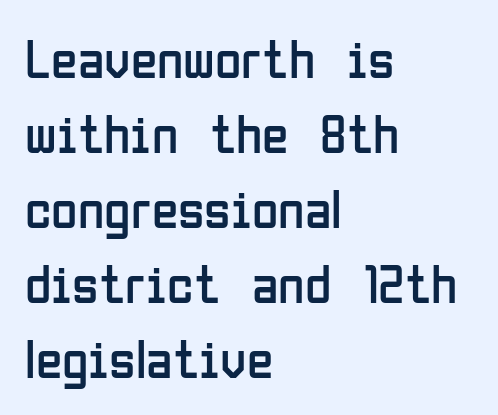
Q: Is the text bold? A: No.
Q: Is the text italic (slanted)? A: No, it is upright.
Q: Is the typeface a serif or a sans-serif typeface? A: Sans-serif.
Q: Is the text underlined? A: No.
Q: How is the paragraph aligned? A: Left-aligned.
Q: Is the spacing between letters normal or unusually wide? A: Normal.
Q: Is the spacing between lines tight, normal or loose? A: Normal.
Q: Width (condensed, normal, or wide)? A: Condensed.
Q: Stroke contrast? A: Low.
Q: x-height? A: Medium.
Q: Monospaced? A: No.
